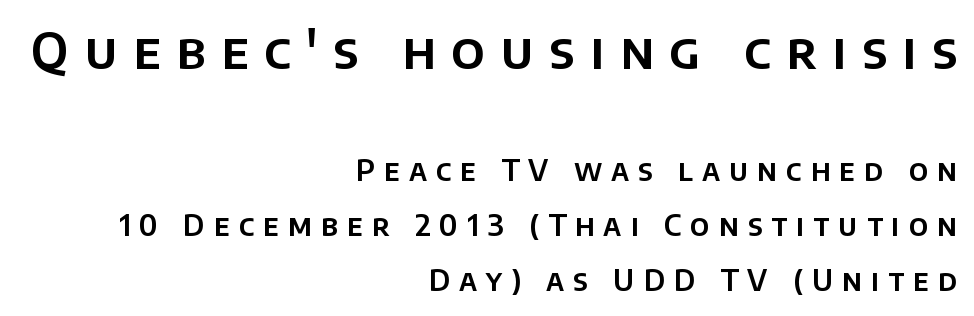
Each row of text sits above clean, open space. Font category for this specimen: sans-serif. The first block has been scaled up relative to the second. Do the letters lean? They stand straight. Alignment: flush right. Note the varied advance widths — an 'i' is clearly narrower than an 'm'.
